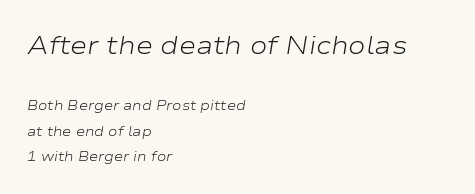
{"italic": "yes", "lean": "right", "slant_degrees": 9, "bold": "no", "underline": "no", "align": "left", "line_spacing_ratio": 1.82, "letter_spacing": "normal", "letter_spacing_em": 0.0, "larger_block": "first", "size_ratio": 1.86, "glyph_px": 26}
